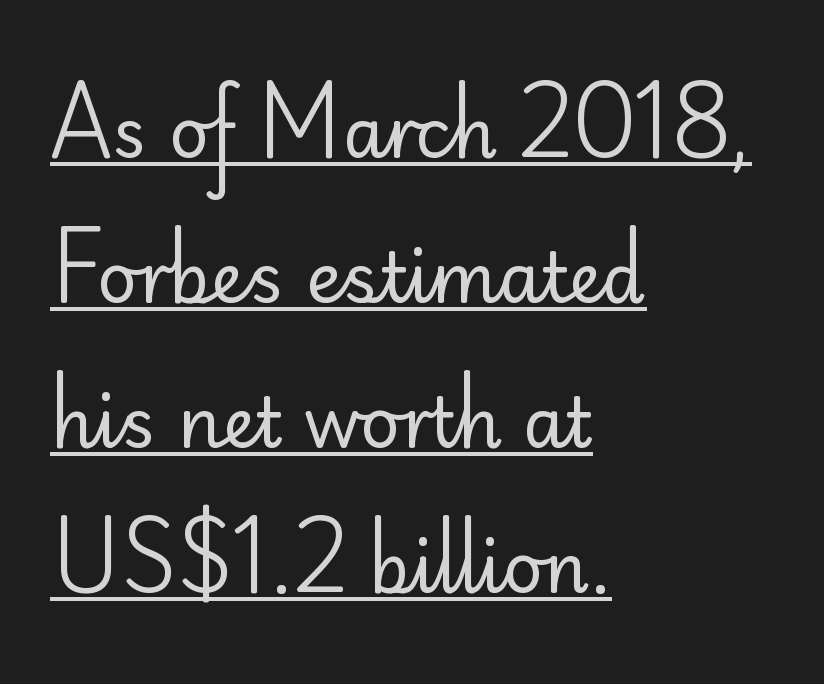
Q: Is the text bold? A: No.
Q: Is the text italic (slanted)? A: No, it is upright.
Q: Is the typeface a serif or a sans-serif typeface? A: Sans-serif.
Q: Is the text underlined? A: Yes.
Q: How is the paragraph aligned? A: Left-aligned.
Q: Is the spacing between letters normal or unusually wide? A: Normal.
Q: Is the spacing between lines tight, normal or loose? A: Loose.
Q: Width (condensed, normal, or wide)? A: Normal.
Q: Stroke contrast? A: Low.
Q: x-height? A: Small.
Q: Monospaced? A: No.
